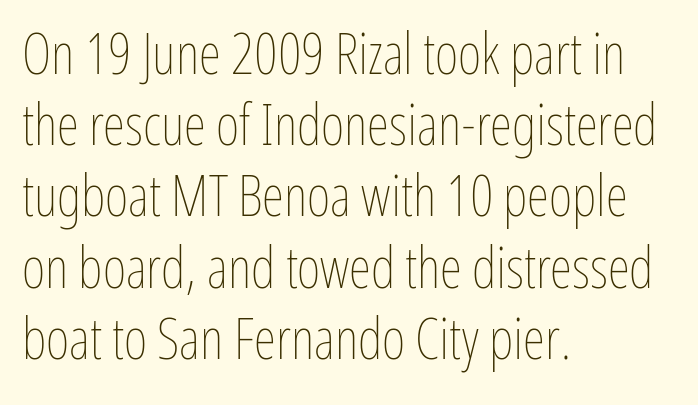
{"italic": "no", "bold": "no", "weight": "thin", "width": "condensed", "stroke_contrast": "low", "x_height": "medium", "monospaced": "no", "underline": "no", "align": "left", "line_spacing": "normal", "line_spacing_ratio": 1.25, "letter_spacing": "normal", "letter_spacing_em": 0.0, "glyph_px": 57}
